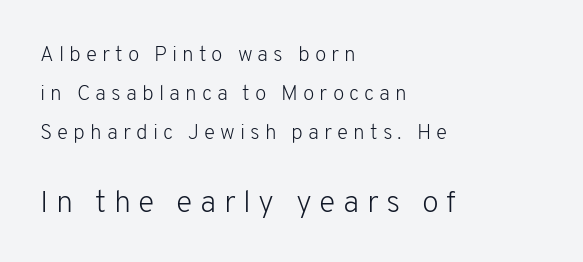
Q: Is the text bold? A: No.
Q: Is the text italic (slanted)? A: No, it is upright.
Q: Is the typeface a serif or a sans-serif typeface? A: Sans-serif.
Q: Is the text underlined? A: No.
Q: How is the paragraph aligned? A: Left-aligned.
Q: Is the spacing between letters normal or unusually wide? A: Unusually wide.
Q: Which block of text is set in a larger size, the first (top) or the second (bottom)? A: The second (bottom) one.
Q: Width (condensed, normal, or wide)? A: Normal.
Q: Stroke contrast? A: Low.
Q: x-height? A: Medium.
Q: Monospaced? A: No.
